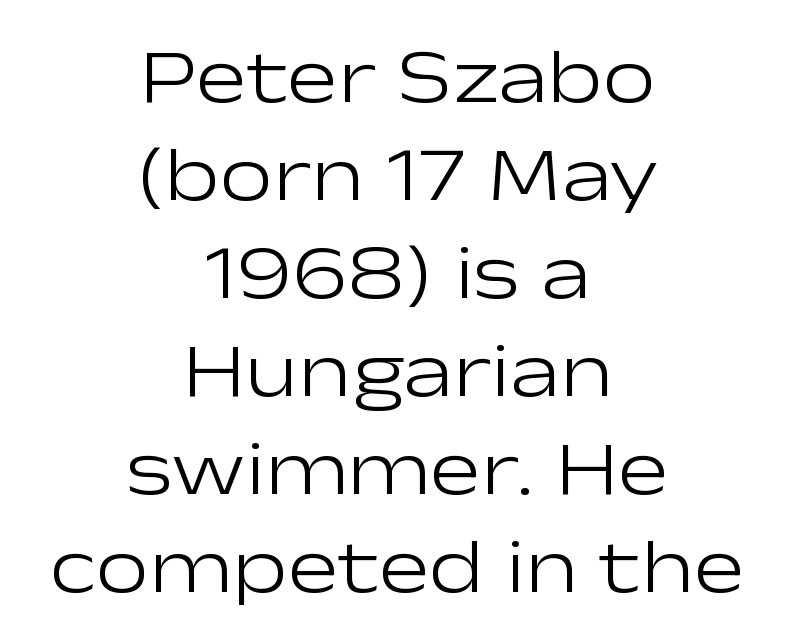
Q: Is the text bold? A: No.
Q: Is the text italic (slanted)? A: No, it is upright.
Q: Is the typeface a serif or a sans-serif typeface? A: Sans-serif.
Q: Is the text underlined? A: No.
Q: How is the paragraph aligned? A: Centered.
Q: Is the spacing between letters normal or unusually wide? A: Normal.
Q: Is the spacing between lines tight, normal or loose? A: Normal.
Q: Width (condensed, normal, or wide)? A: Wide.
Q: Stroke contrast? A: Low.
Q: x-height? A: Medium.
Q: Monospaced? A: No.
